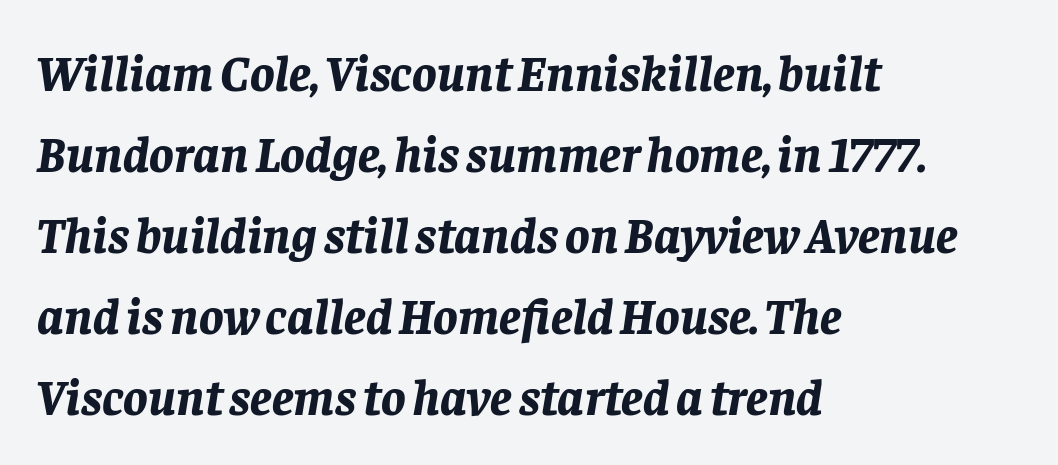
Q: Is the text bold? A: Yes.
Q: Is the text italic (slanted)? A: Yes, it leans right by about 8 degrees.
Q: Is the text underlined? A: No.
Q: How is the paragraph aligned? A: Left-aligned.
Q: Is the spacing between letters normal or unusually wide? A: Normal.
Q: Is the spacing between lines tight, normal or loose? A: Normal.
Q: Width (condensed, normal, or wide)? A: Normal.
Q: Stroke contrast? A: Low.
Q: x-height? A: Large.
Q: Monospaced? A: No.
